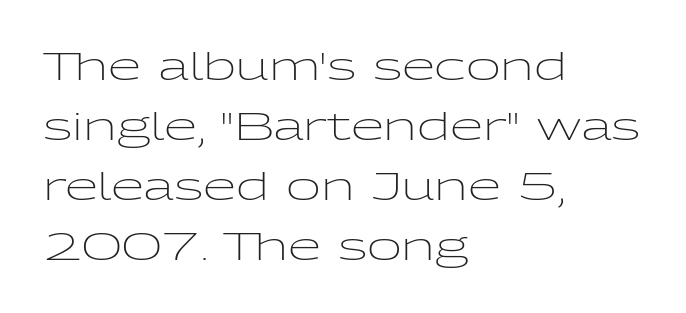
The image shows 38 px light, wide sans-serif type, upright; set left-aligned, normal line spacing (1.58x), normal letter spacing, not underlined; low stroke contrast and a medium x-height.
